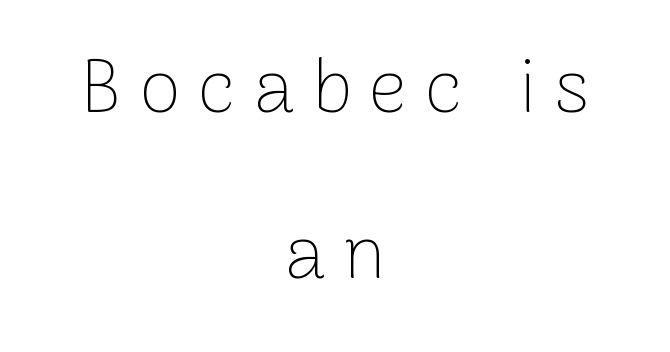
The image shows 75 px thin sans-serif type, upright; set centered, loose line spacing (2.22x), unusually wide letter spacing (+0.24 em), not underlined; low stroke contrast and a medium x-height.
